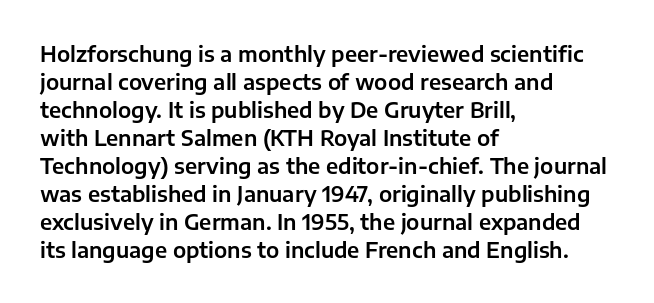
Q: Is the text italic (slanted)? A: No, it is upright.
Q: Is the text underlined? A: No.
Q: How is the paragraph aligned? A: Left-aligned.
Q: Is the spacing between letters normal or unusually wide? A: Normal.
Q: Is the spacing between lines tight, normal or loose? A: Normal.
